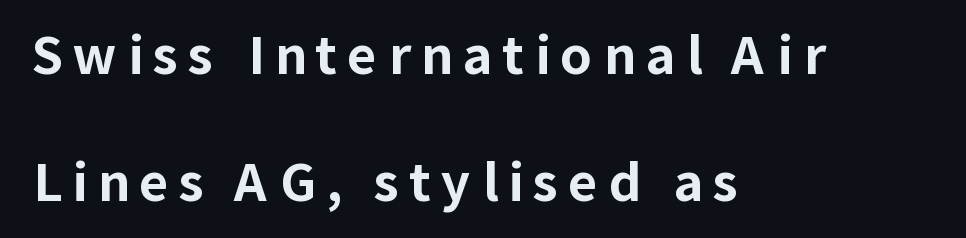
The image shows 51 px bold sans-serif type, upright; set left-aligned, loose line spacing (2.5x), unusually wide letter spacing (+0.2 em), not underlined; low stroke contrast and a medium x-height.
